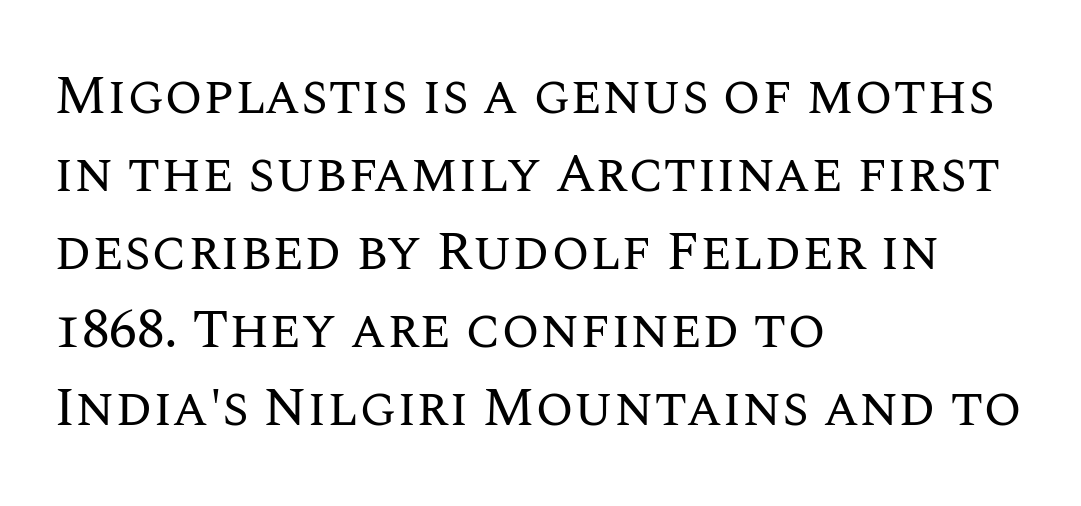
The image shows 55 px regular-weight type, upright; set left-aligned, normal line spacing (1.42x), normal letter spacing, not underlined; medium stroke contrast and a large x-height.
